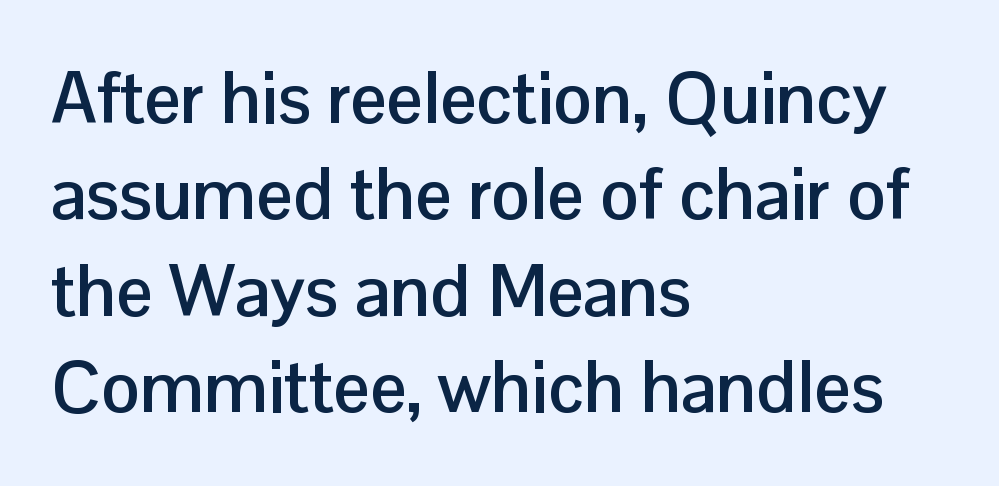
Q: Is the text bold? A: Yes.
Q: Is the text italic (slanted)? A: No, it is upright.
Q: Is the typeface a serif or a sans-serif typeface? A: Sans-serif.
Q: Is the text underlined? A: No.
Q: How is the paragraph aligned? A: Left-aligned.
Q: Is the spacing between letters normal or unusually wide? A: Normal.
Q: Is the spacing between lines tight, normal or loose? A: Normal.
Q: Width (condensed, normal, or wide)? A: Normal.
Q: Stroke contrast? A: Low.
Q: x-height? A: Medium.
Q: Monospaced? A: No.
